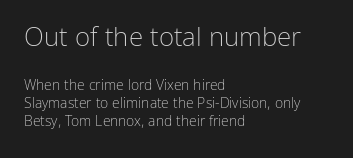
{"italic": "no", "bold": "no", "underline": "no", "align": "left", "line_spacing": "normal", "line_spacing_ratio": 1.28, "letter_spacing": "normal", "letter_spacing_em": 0.0, "larger_block": "first", "size_ratio": 1.86, "glyph_px": 26}
